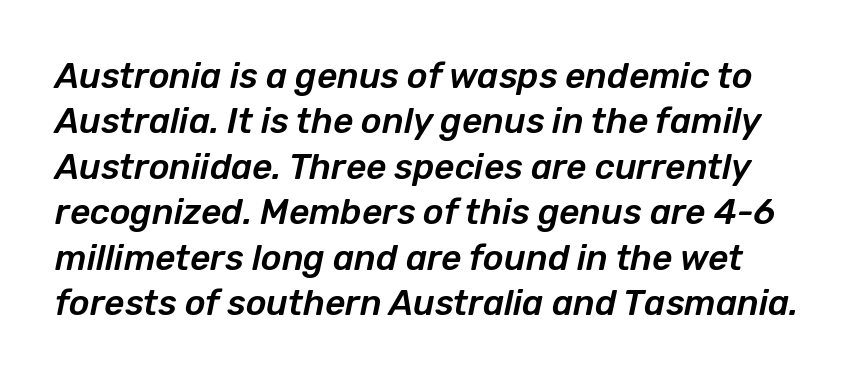
The image shows 35 px text type, italic (leaning right); set normal line spacing (1.3x), normal letter spacing, not underlined; low stroke contrast and a medium x-height.
